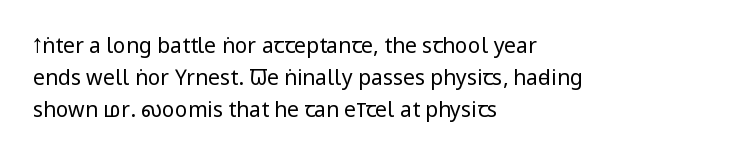
Q: Is the text bold? A: No.
Q: Is the text italic (slanted)? A: No, it is upright.
Q: Is the text underlined? A: No.
Q: How is the paragraph aligned? A: Left-aligned.
Q: Is the spacing between letters normal or unusually wide? A: Normal.
Q: Is the spacing between lines tight, normal or loose? A: Normal.
